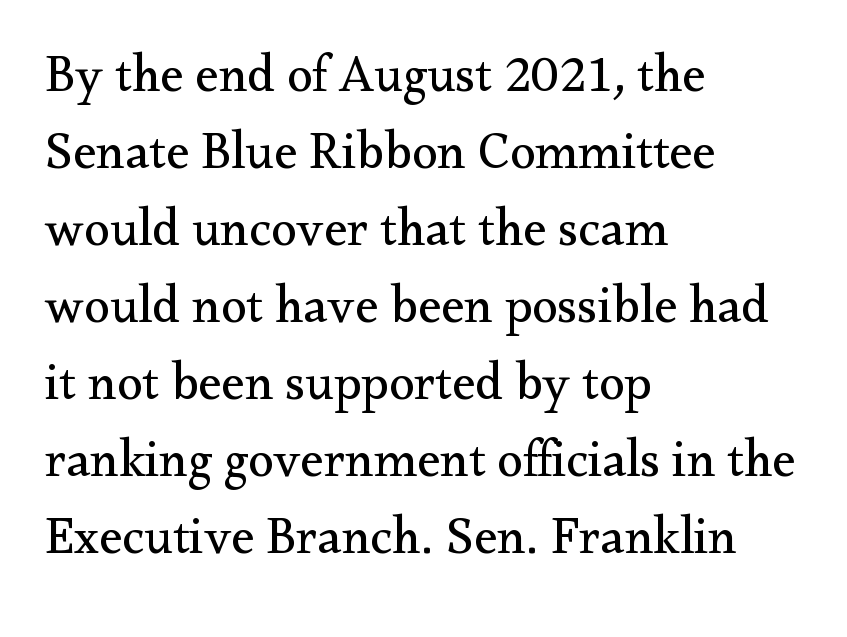
The image shows 52 px regular-weight serif type, upright; set left-aligned, normal line spacing (1.48x), normal letter spacing, not underlined; medium stroke contrast and a small x-height.
